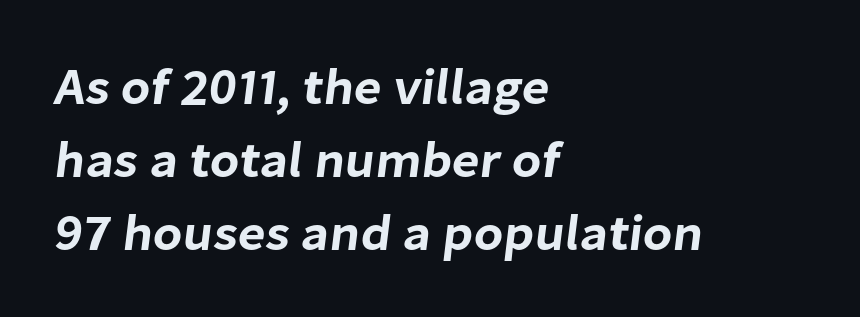
The image shows 51 px sans-serif type; set left-aligned, normal line spacing (1.43x), normal letter spacing, not underlined; low stroke contrast and a medium x-height.
